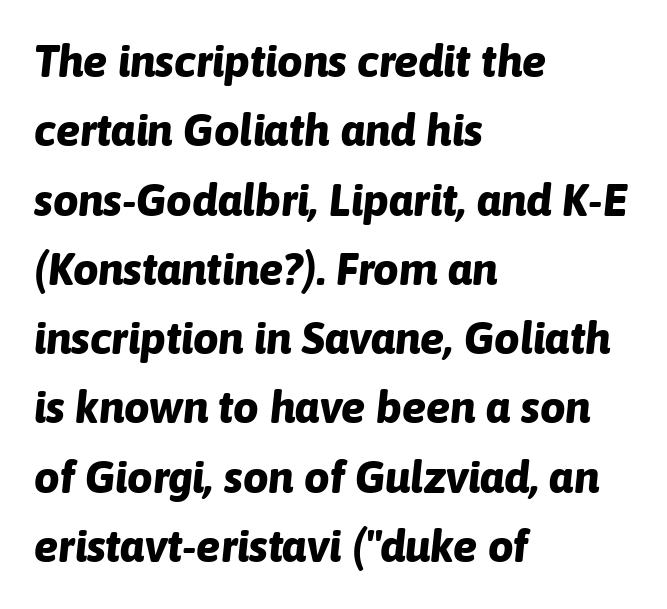
This block has exactly the height ordinary leading produces. The rendering uses natural spacing where letterforms have individual widths. Beneath every word, the page is bare. Compared with ordinary roman type, these characters are visibly tilted. You'd pick this weight for a headline — it's a proper bold. All the whitespace from short lines collects on the right.
